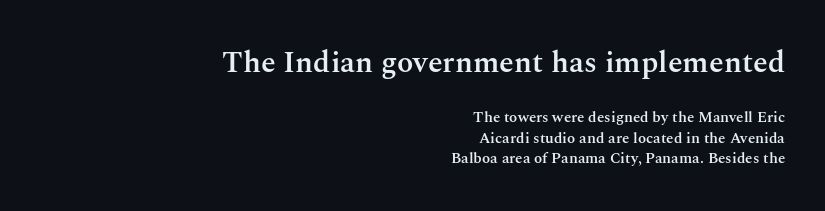
Q: Is the text bold? A: Semi-bold.
Q: Is the text italic (slanted)? A: No, it is upright.
Q: Is the typeface a serif or a sans-serif typeface? A: Serif.
Q: Is the text underlined? A: No.
Q: How is the paragraph aligned? A: Right-aligned.
Q: Is the spacing between letters normal or unusually wide? A: Normal.
Q: Is the spacing between lines tight, normal or loose? A: Normal.
Q: Which block of text is set in a larger size, the first (top) or the second (bottom)? A: The first (top) one.
Q: Width (condensed, normal, or wide)? A: Normal.
Q: Stroke contrast? A: Medium.
Q: x-height? A: Medium.
Q: Monospaced? A: No.
